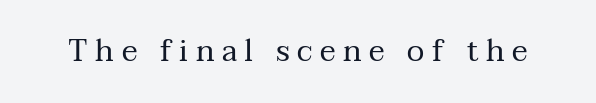
Is this a fixed-width face? No — the glyphs have proportional, varying widths. A typesetter would call this heavily tracked-out type. The lettering holds an erect, upright posture throughout. The passage shown is not underscored anywhere.
